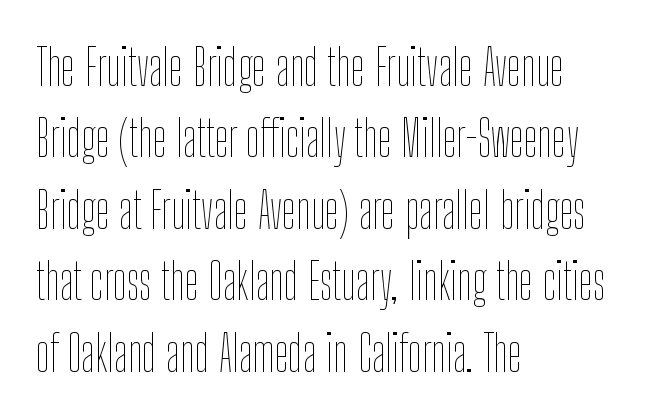
Q: Is the text bold? A: No.
Q: Is the text italic (slanted)? A: No, it is upright.
Q: Is the text underlined? A: No.
Q: How is the paragraph aligned? A: Left-aligned.
Q: Is the spacing between letters normal or unusually wide? A: Normal.
Q: Is the spacing between lines tight, normal or loose? A: Normal.
Q: Width (condensed, normal, or wide)? A: Condensed.
Q: Stroke contrast? A: Low.
Q: x-height? A: Medium.
Q: Monospaced? A: No.
